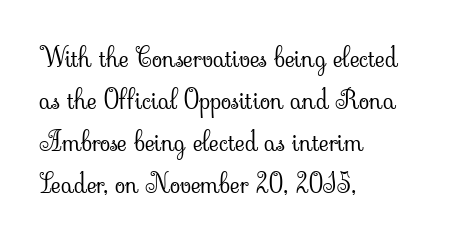
The image shows 27 px text type, upright; set left-aligned, normal line spacing (1.56x), normal letter spacing, not underlined.
